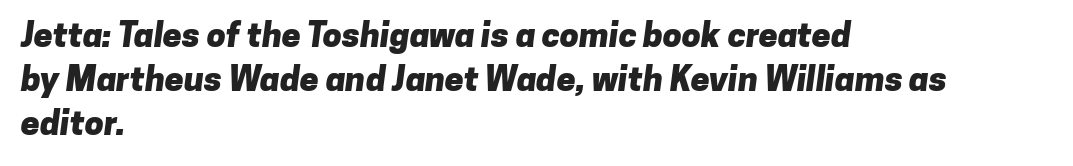
{"serif": "no", "bold": "yes", "weight": "heavy", "width": "normal", "stroke_contrast": "low", "x_height": "medium", "monospaced": "no", "underline": "no", "align": "left", "line_spacing": "normal", "line_spacing_ratio": 1.3, "letter_spacing": "normal", "letter_spacing_em": 0.0, "glyph_px": 34}
